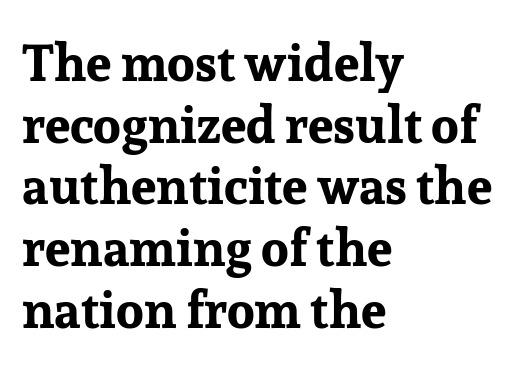
Q: Is the text bold? A: Yes.
Q: Is the text italic (slanted)? A: No, it is upright.
Q: Is the typeface a serif or a sans-serif typeface? A: Serif.
Q: Is the text underlined? A: No.
Q: How is the paragraph aligned? A: Left-aligned.
Q: Is the spacing between letters normal or unusually wide? A: Normal.
Q: Width (condensed, normal, or wide)? A: Normal.
Q: Stroke contrast? A: Low.
Q: x-height? A: Medium.
Q: Monospaced? A: No.
